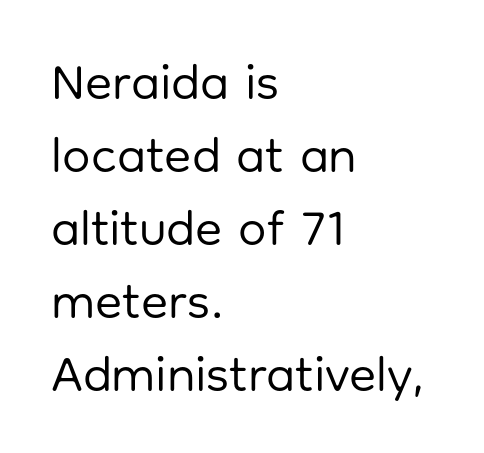
The lettering holds an erect, upright posture throughout. The rag falls on the right side of this text block. Does the type have serifs? No, each stem ends abruptly. Think of a printed novel: that variable character pitch is what you see here. Unbolded letterforms with no extra heft. Clear beneath every line of the passage.
